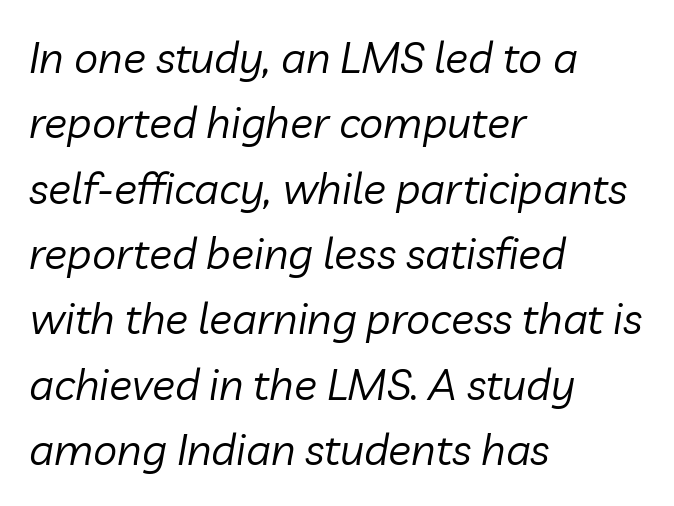
The image shows 43 px regular-weight type, italic (leaning right); set left-aligned, normal line spacing (1.52x), normal letter spacing, not underlined; low stroke contrast and a medium x-height.
